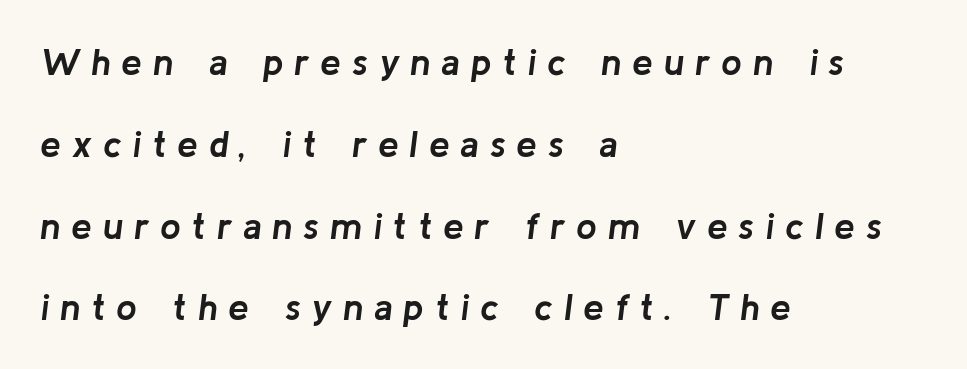
{"italic": "yes", "lean": "right", "slant_degrees": 8, "bold": "yes", "weight": "semibold", "width": "normal", "stroke_contrast": "low", "x_height": "medium", "monospaced": "no", "underline": "no", "align": "left", "line_spacing": "loose", "line_spacing_ratio": 2.21, "letter_spacing": "wide", "letter_spacing_em": 0.29, "glyph_px": 37}
